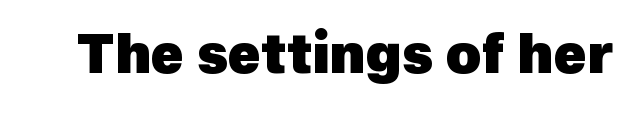
Do the characters align in a grid? No, the font is proportional. Check under the words: just untouched page. Is the letter spacing exaggerated? No — it looks like the ordinary default. This is heavy type, rendered in bold. Observe the absence of serifs on each vertical stroke in this sample.
